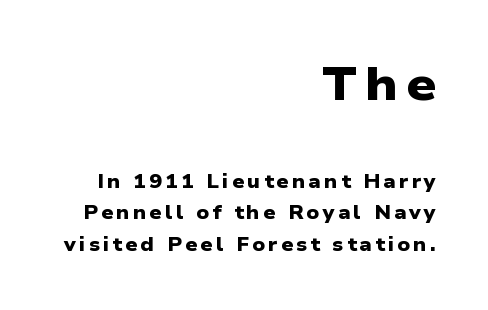
{"serif": "no", "bold": "yes", "weight": "heavy", "width": "wide", "stroke_contrast": "low", "x_height": "medium", "monospaced": "no", "underline": "no", "align": "right", "line_spacing": "normal", "line_spacing_ratio": 1.66, "larger_block": "first", "size_ratio": 2.47, "glyph_px": 47}
